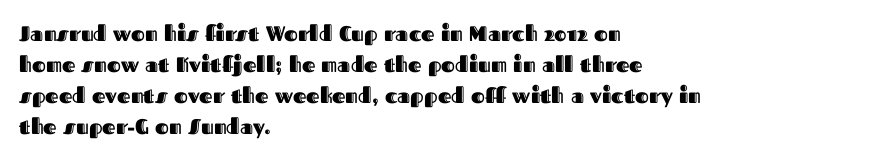
Q: Is the text italic (slanted)? A: No, it is upright.
Q: Is the text underlined? A: No.
Q: How is the paragraph aligned? A: Left-aligned.
Q: Is the spacing between letters normal or unusually wide? A: Normal.
Q: Is the spacing between lines tight, normal or loose? A: Normal.
